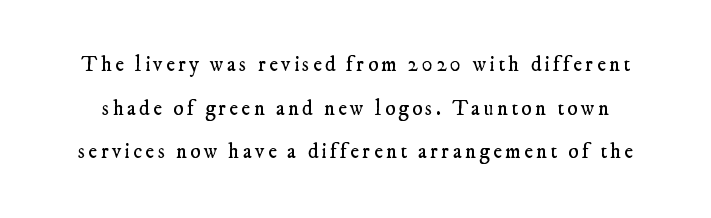
{"bold": "no", "underline": "no", "line_spacing": "loose", "line_spacing_ratio": 2.08, "glyph_px": 21}
